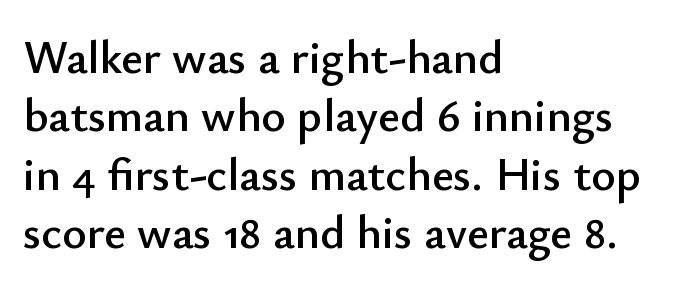
Q: Is the text italic (slanted)? A: No, it is upright.
Q: Is the typeface a serif or a sans-serif typeface? A: Sans-serif.
Q: Is the text underlined? A: No.
Q: How is the paragraph aligned? A: Left-aligned.
Q: Is the spacing between letters normal or unusually wide? A: Normal.
Q: Width (condensed, normal, or wide)? A: Normal.
Q: Stroke contrast? A: Low.
Q: x-height? A: Small.
Q: Monospaced? A: No.
